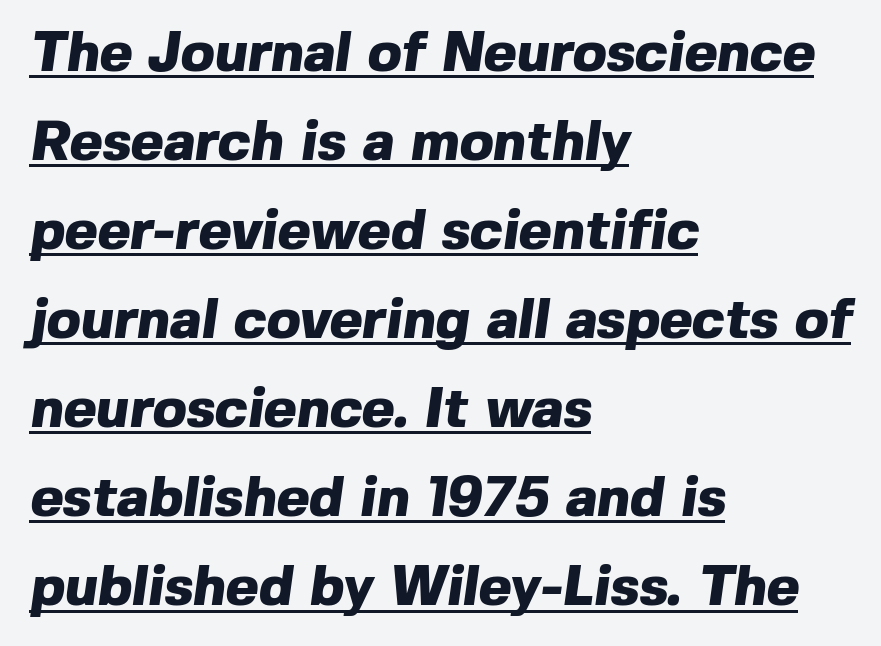
Q: Is the text bold? A: Yes.
Q: Is the typeface a serif or a sans-serif typeface? A: Sans-serif.
Q: Is the text underlined? A: Yes.
Q: How is the paragraph aligned? A: Left-aligned.
Q: Is the spacing between letters normal or unusually wide? A: Normal.
Q: Is the spacing between lines tight, normal or loose? A: Normal.
Q: Width (condensed, normal, or wide)? A: Normal.
Q: x-height? A: Medium.
Q: Monospaced? A: No.
